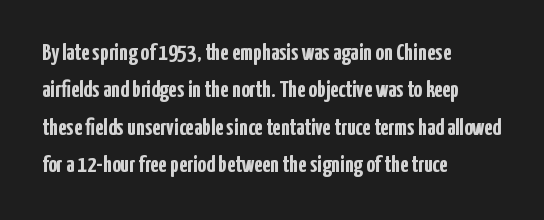
Q: Is the text bold? A: Yes.
Q: Is the text italic (slanted)? A: No, it is upright.
Q: Is the text underlined? A: No.
Q: How is the paragraph aligned? A: Left-aligned.
Q: Is the spacing between letters normal or unusually wide? A: Normal.
Q: Is the spacing between lines tight, normal or loose? A: Normal.
